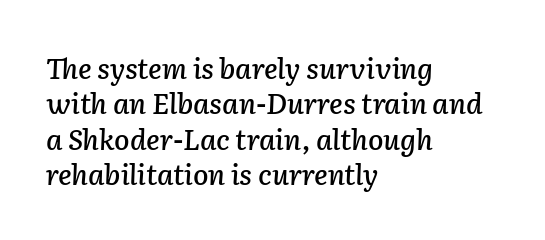
{"italic": "yes", "lean": "right", "slant_degrees": 2, "width": "normal", "stroke_contrast": "low", "x_height": "medium", "monospaced": "no", "underline": "no", "align": "left", "line_spacing": "normal", "line_spacing_ratio": 1.26, "letter_spacing": "normal", "letter_spacing_em": 0.0, "glyph_px": 28}
